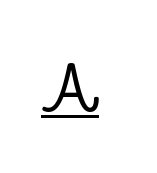
Q: Is the text italic (slanted)? A: No, it is upright.
Q: Is the typeface a serif or a sans-serif typeface? A: Serif.
Q: Is the text underlined? A: Yes.
Q: Is the spacing between letters normal or unusually wide? A: Unusually wide.
Q: Width (condensed, normal, or wide)? A: Normal.
Q: Stroke contrast? A: Low.
Q: x-height? A: Small.
Q: Monospaced? A: No.
